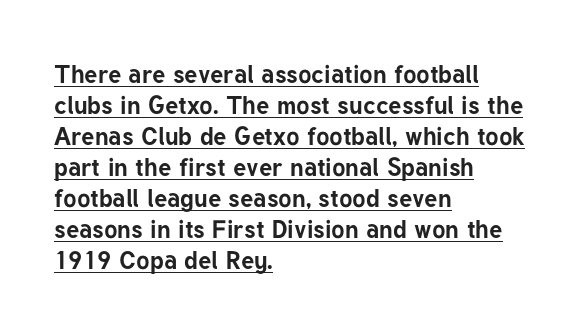
Q: Is the text bold? A: Yes.
Q: Is the text italic (slanted)? A: No, it is upright.
Q: Is the text underlined? A: Yes.
Q: How is the paragraph aligned? A: Left-aligned.
Q: Is the spacing between letters normal or unusually wide? A: Normal.
